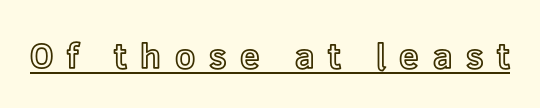
{"italic": "no", "width": "normal", "x_height": "medium", "monospaced": "no", "underline": "yes", "letter_spacing": "wide", "letter_spacing_em": 0.39, "glyph_px": 35}
